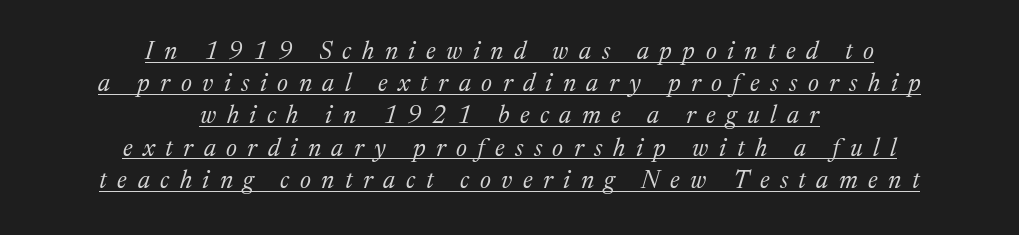
The image shows 25 px text type, italic (leaning right); set centered, normal line spacing (1.29x), unusually wide letter spacing (+0.42 em), underlined.
